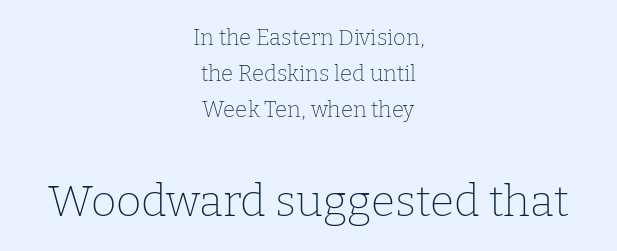
Q: Is the text bold? A: No.
Q: Is the text italic (slanted)? A: No, it is upright.
Q: Is the typeface a serif or a sans-serif typeface? A: Serif.
Q: Is the text underlined? A: No.
Q: How is the paragraph aligned? A: Centered.
Q: Is the spacing between letters normal or unusually wide? A: Normal.
Q: Is the spacing between lines tight, normal or loose? A: Normal.
Q: Which block of text is set in a larger size, the first (top) or the second (bottom)? A: The second (bottom) one.
Q: Width (condensed, normal, or wide)? A: Normal.
Q: Stroke contrast? A: Low.
Q: x-height? A: Medium.
Q: Monospaced? A: No.
